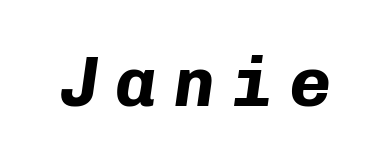
The image shows 70 px bold type, italic (leaning right), monospaced; set unusually wide letter spacing (+0.23 em), not underlined; low stroke contrast and a medium x-height.
